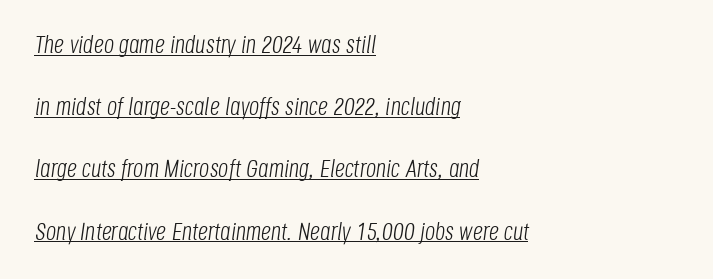
{"italic": "yes", "lean": "right", "slant_degrees": 8, "bold": "no", "underline": "yes", "align": "left", "line_spacing": "loose", "line_spacing_ratio": 2.49, "letter_spacing": "normal", "letter_spacing_em": 0.0, "glyph_px": 25}
